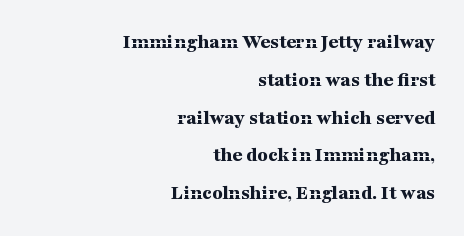
{"italic": "no", "bold": "yes", "underline": "no", "align": "right", "line_spacing_ratio": 1.8, "letter_spacing": "normal", "letter_spacing_em": 0.0, "glyph_px": 21}
